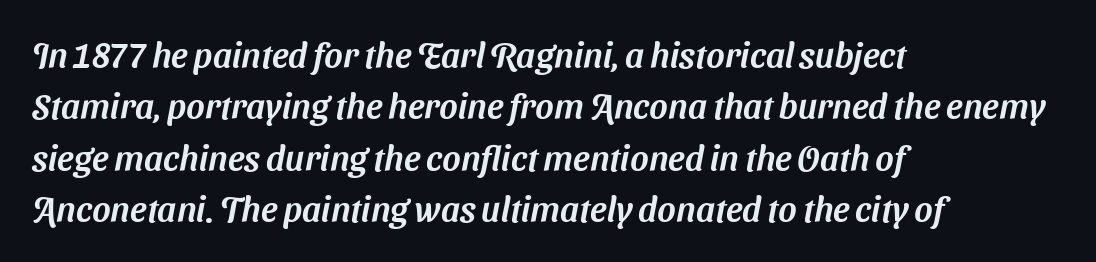
{"serif": "no", "width": "normal", "stroke_contrast": "medium", "x_height": "medium", "monospaced": "no", "underline": "no", "align": "left", "line_spacing": "normal", "line_spacing_ratio": 1.47, "letter_spacing": "normal", "letter_spacing_em": 0.0, "glyph_px": 35}
